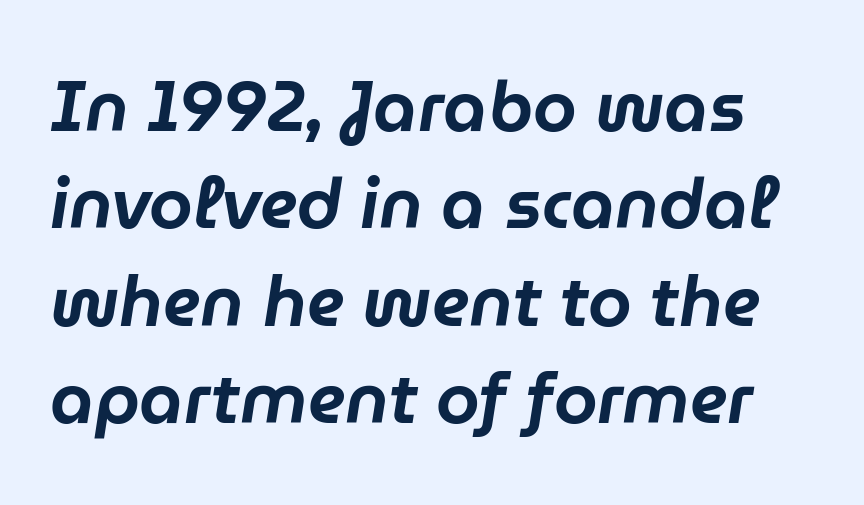
The image shows 70 px text type, italic (leaning right); set normal line spacing (1.39x), normal letter spacing, not underlined; low stroke contrast and a medium x-height.
